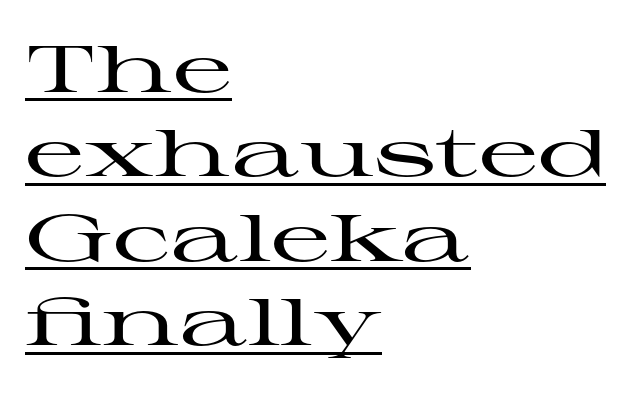
{"serif": "yes", "italic": "no", "width": "wide", "stroke_contrast": "high", "x_height": "medium", "monospaced": "no", "underline": "yes", "align": "left", "line_spacing": "normal", "line_spacing_ratio": 1.3, "letter_spacing": "normal", "letter_spacing_em": 0.0, "glyph_px": 65}
